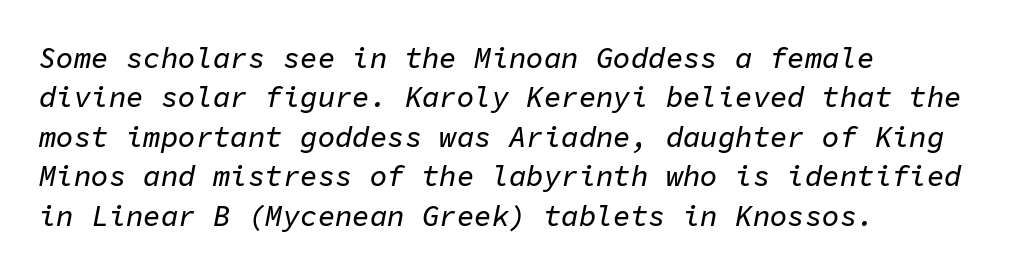
You could call the tracking neutral — neither tight nor loose. Observe the lean: these are italic letterforms. Horizontal bands of white between lines are of average thickness. Short and long lines alike share a common starting point at left. The passage shown is not underscored anywhere. Looks like terminal output: every glyph gets an equal slot.
